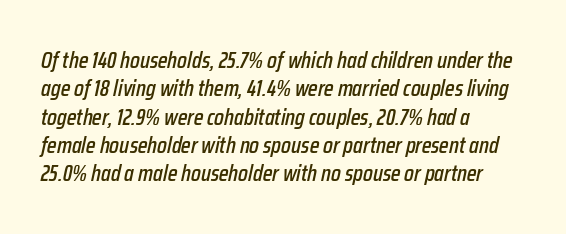
{"italic": "yes", "lean": "right", "slant_degrees": 12, "underline": "no", "align": "left", "line_spacing_ratio": 1.23, "letter_spacing": "normal", "letter_spacing_em": 0.0, "glyph_px": 23}
